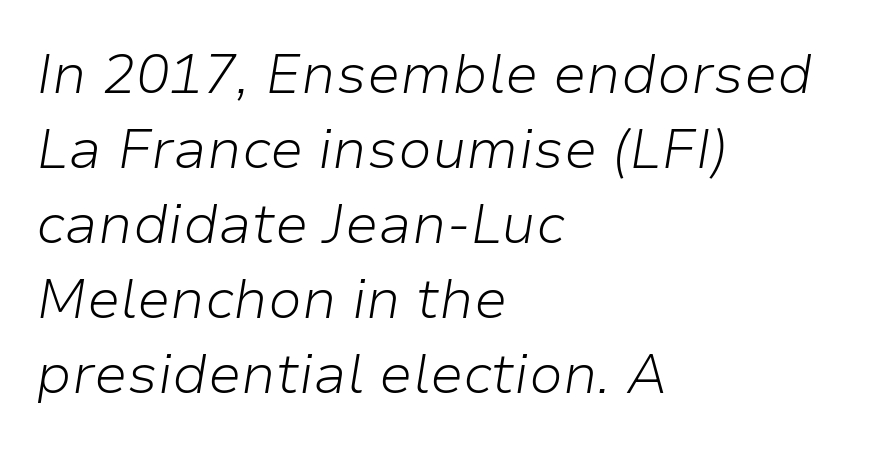
Think standard paragraph weight, or any step lighter than that. Leading: standard. In terms of letterspacing, this is plain default setting. The strip under each line holds only bare page. This sample is left-justified, so line endings fall wherever the words run out. In terms of posture, this sample is oblique.
